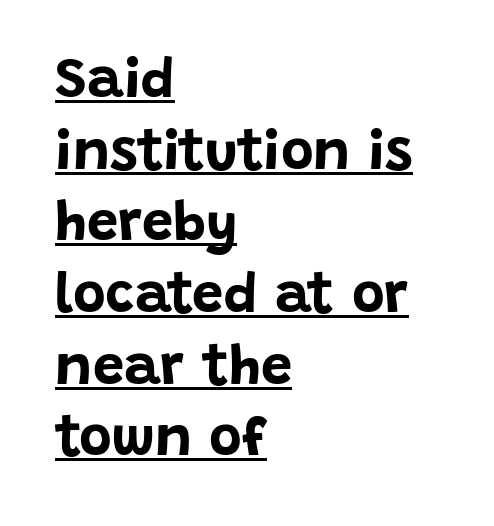
The image shows 56 px bold sans-serif type, upright; set left-aligned, normal line spacing (1.28x), normal letter spacing, underlined; low stroke contrast and a large x-height.
